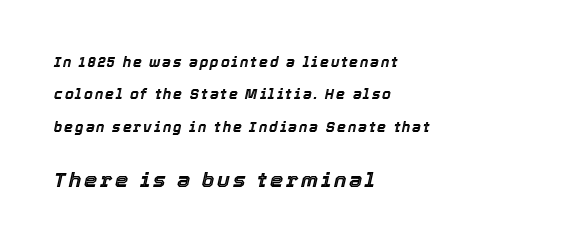
{"italic": "yes", "lean": "right", "slant_degrees": 12, "underline": "no", "align": "left", "line_spacing": "loose", "line_spacing_ratio": 2.32, "larger_block": "second", "size_ratio": 1.5, "glyph_px": 21}
